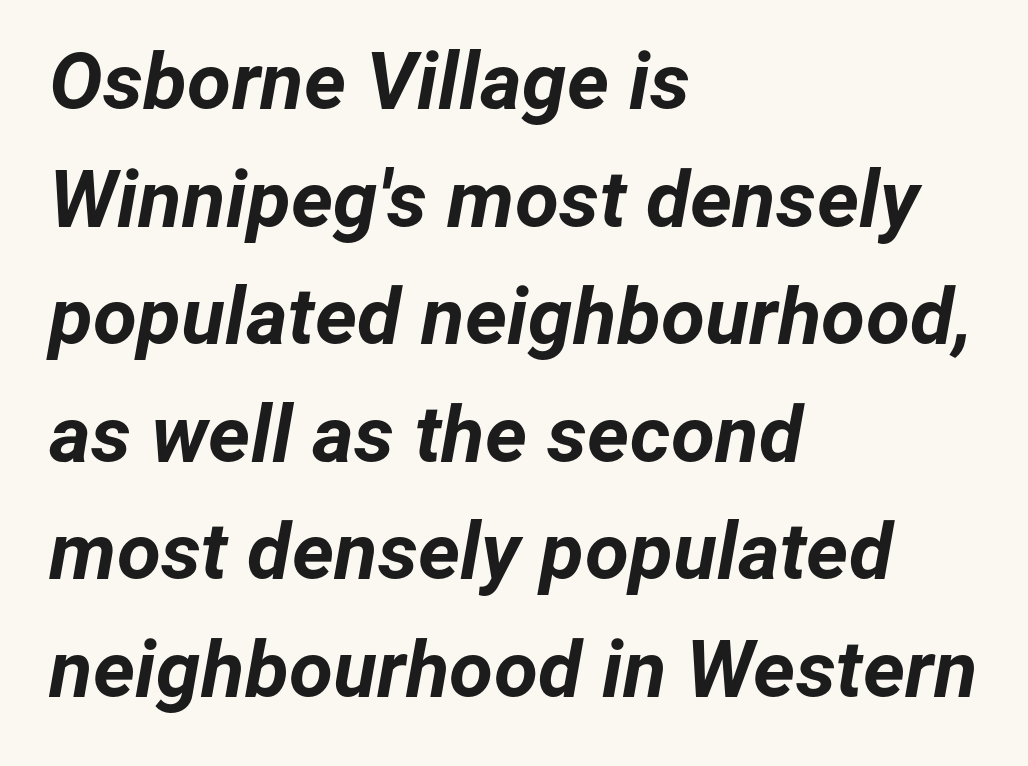
Q: Is the text bold? A: Yes.
Q: Is the text italic (slanted)? A: Yes, it leans right by about 12 degrees.
Q: Is the text underlined? A: No.
Q: How is the paragraph aligned? A: Left-aligned.
Q: Is the spacing between letters normal or unusually wide? A: Normal.
Q: Is the spacing between lines tight, normal or loose? A: Normal.
Q: Width (condensed, normal, or wide)? A: Normal.
Q: Stroke contrast? A: Low.
Q: x-height? A: Medium.
Q: Monospaced? A: No.
